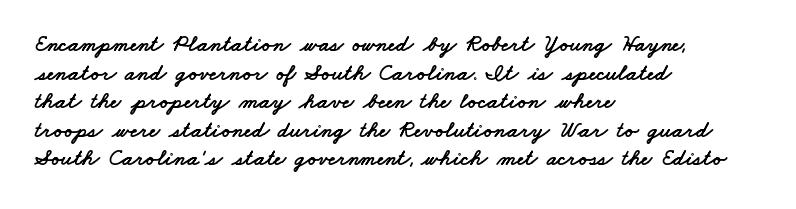
Compared with a centered layout, this one pins lines to the left instead. The glyphs are unaccompanied by any horizontal stroke below them. Letter spacing: default.
